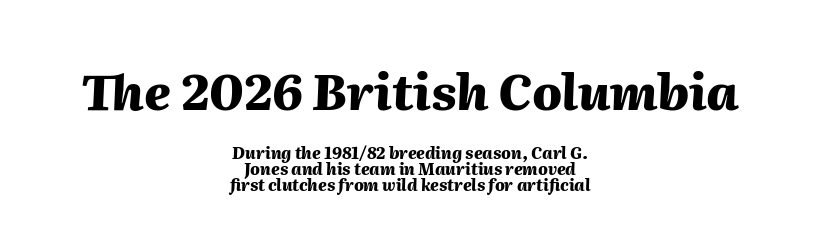
The image shows 49 px heavy type, italic (leaning right); set centered, tight line spacing (1.0x), normal letter spacing, not underlined; the first (top) block is 3.06x larger; medium stroke contrast and a medium x-height.
